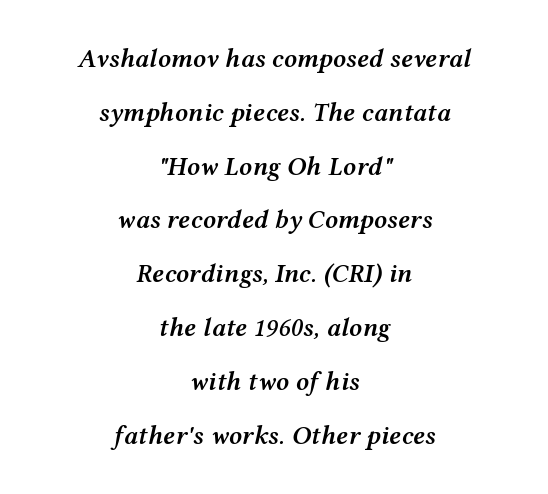
In CSS terms this would be text-align: center. Plain, unruled lines of type. There's an unmistakable incline to the writing here. The vertical gap from one line to the next is large. These lines carry some extra weight — a demibold, not a full bold.
